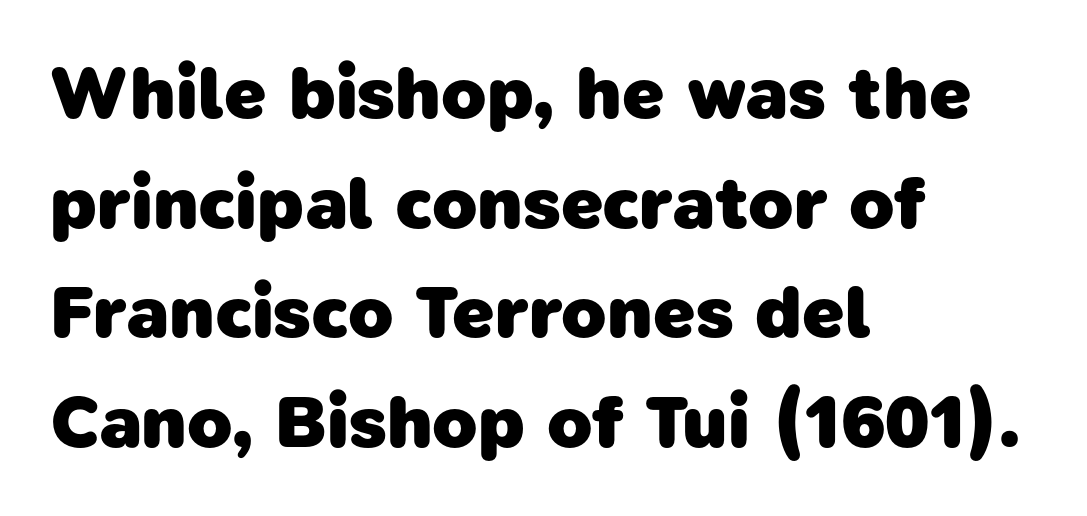
Q: Is the text bold? A: Yes.
Q: Is the typeface a serif or a sans-serif typeface? A: Sans-serif.
Q: Is the text underlined? A: No.
Q: How is the paragraph aligned? A: Left-aligned.
Q: Is the spacing between letters normal or unusually wide? A: Normal.
Q: Is the spacing between lines tight, normal or loose? A: Normal.
Q: Width (condensed, normal, or wide)? A: Normal.
Q: Stroke contrast? A: Low.
Q: x-height? A: Medium.
Q: Monospaced? A: No.
